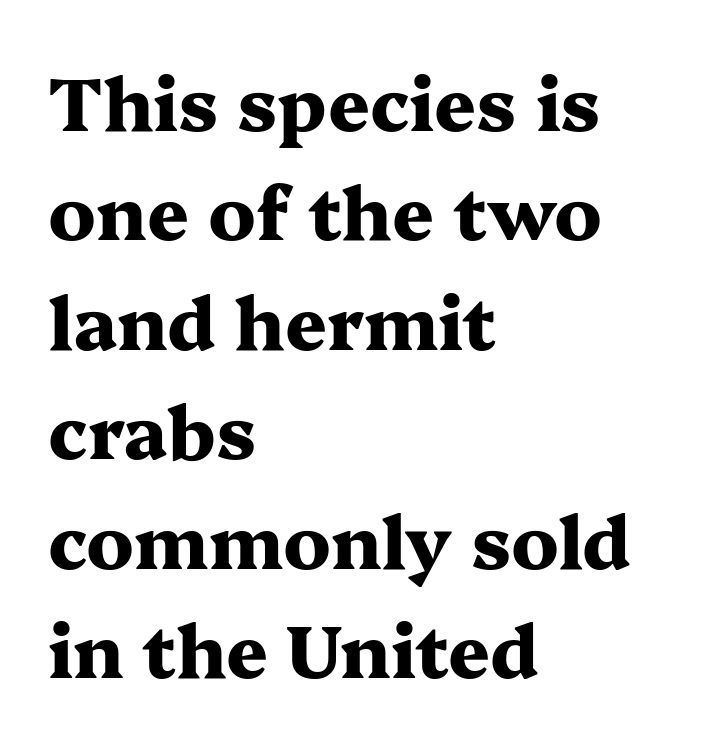
Evenly set lines give the paragraph a standard silhouette. Regarding serifs, this sample has them. Proportional: the letters do not fall into vertical columns. Posture: vertical.
